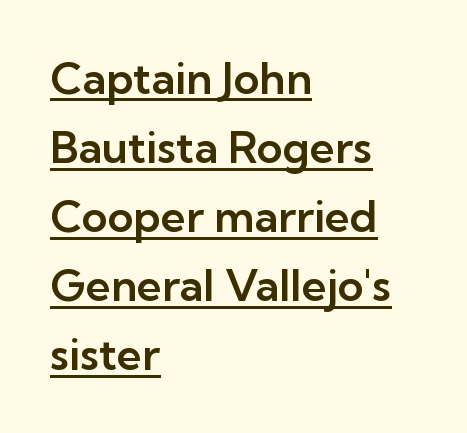
Q: Is the text italic (slanted)? A: No, it is upright.
Q: Is the typeface a serif or a sans-serif typeface? A: Sans-serif.
Q: Is the text underlined? A: Yes.
Q: How is the paragraph aligned? A: Left-aligned.
Q: Is the spacing between letters normal or unusually wide? A: Normal.
Q: Is the spacing between lines tight, normal or loose? A: Normal.
Q: Width (condensed, normal, or wide)? A: Normal.
Q: Stroke contrast? A: Low.
Q: x-height? A: Medium.
Q: Monospaced? A: No.
